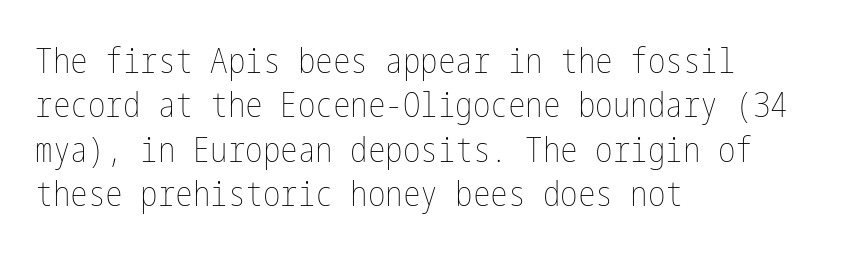
Q: Is the text bold? A: No.
Q: Is the text italic (slanted)? A: No, it is upright.
Q: Is the text underlined? A: No.
Q: How is the paragraph aligned? A: Left-aligned.
Q: Is the spacing between letters normal or unusually wide? A: Normal.
Q: Is the spacing between lines tight, normal or loose? A: Normal.
Q: Width (condensed, normal, or wide)? A: Condensed.
Q: Stroke contrast? A: Low.
Q: x-height? A: Medium.
